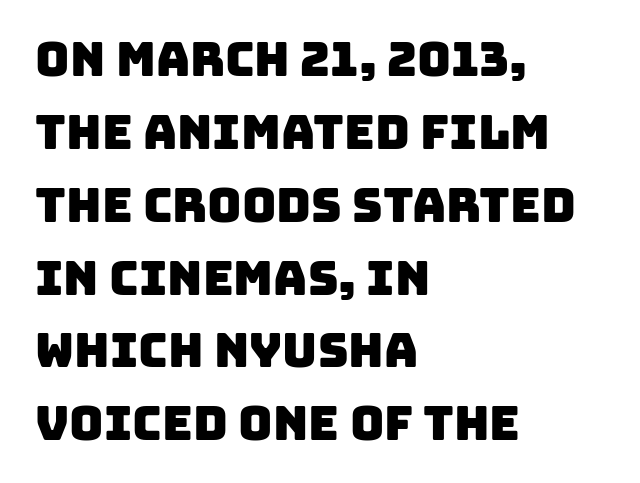
{"serif": "no", "width": "normal", "stroke_contrast": "low", "x_height": "large", "monospaced": "no", "underline": "no", "align": "left", "line_spacing": "normal", "line_spacing_ratio": 1.55, "letter_spacing": "normal", "letter_spacing_em": 0.0, "glyph_px": 47}
